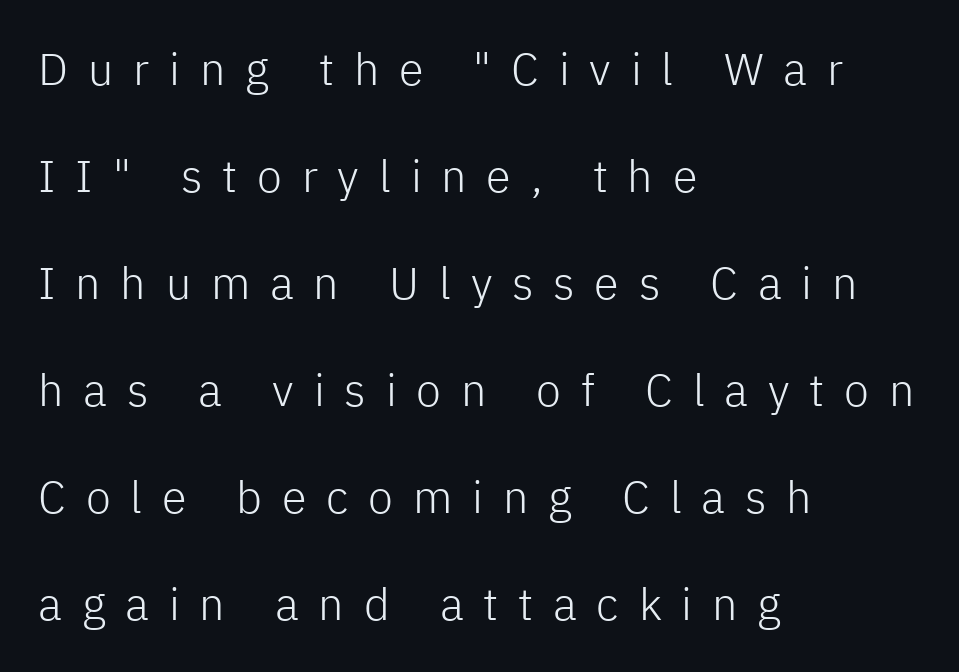
The image shows 45 px light sans-serif type, upright; set left-aligned, loose line spacing (2.38x), unusually wide letter spacing (+0.44 em), not underlined; low stroke contrast and a medium x-height.
